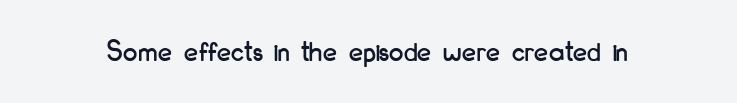
Q: Is the text italic (slanted)? A: No, it is upright.
Q: Is the typeface a serif or a sans-serif typeface? A: Sans-serif.
Q: Is the text underlined? A: No.
Q: Is the spacing between letters normal or unusually wide? A: Normal.
Q: Width (condensed, normal, or wide)? A: Condensed.
Q: Stroke contrast? A: Low.
Q: x-height? A: Small.
Q: Monospaced? A: No.
